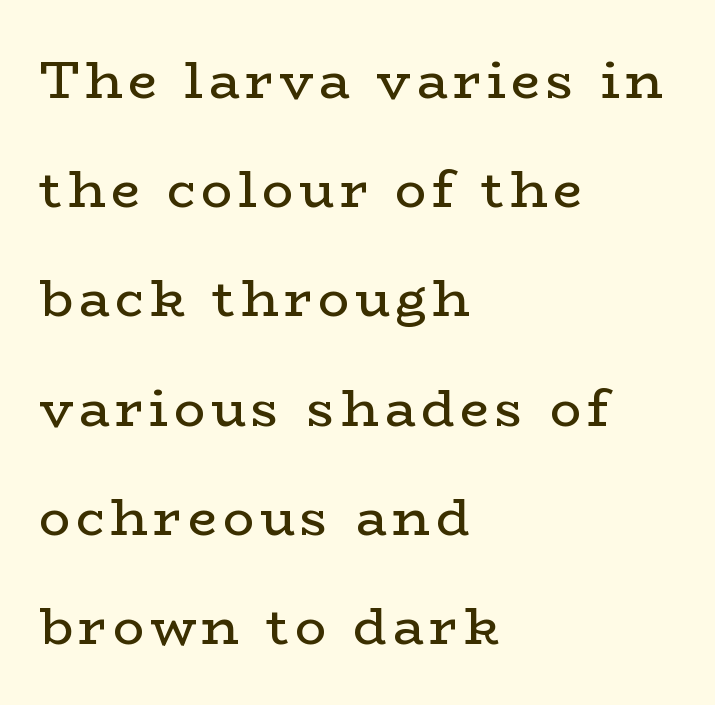
{"serif": "yes", "italic": "no", "bold": "no", "weight": "regular", "width": "wide", "stroke_contrast": "low", "x_height": "medium", "monospaced": "no", "underline": "no", "align": "left", "line_spacing": "loose", "line_spacing_ratio": 2.1, "glyph_px": 52}
